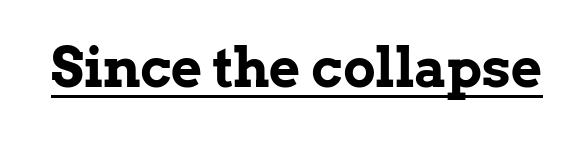
The image shows 54 px bold serif type, upright; set normal letter spacing, underlined; low stroke contrast and a medium x-height.
